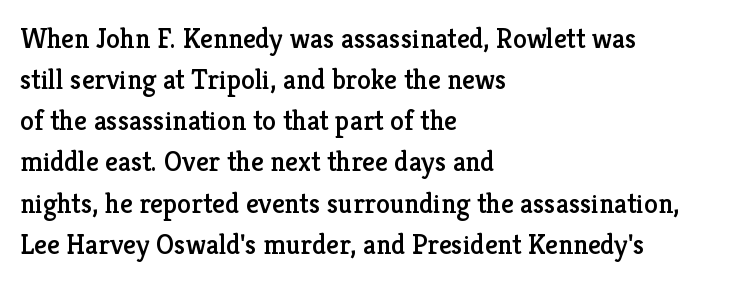
{"serif": "yes", "italic": "no", "width": "normal", "stroke_contrast": "low", "x_height": "medium", "monospaced": "no", "underline": "no", "align": "left", "line_spacing": "normal", "line_spacing_ratio": 1.47, "letter_spacing": "normal", "letter_spacing_em": 0.0, "glyph_px": 28}
